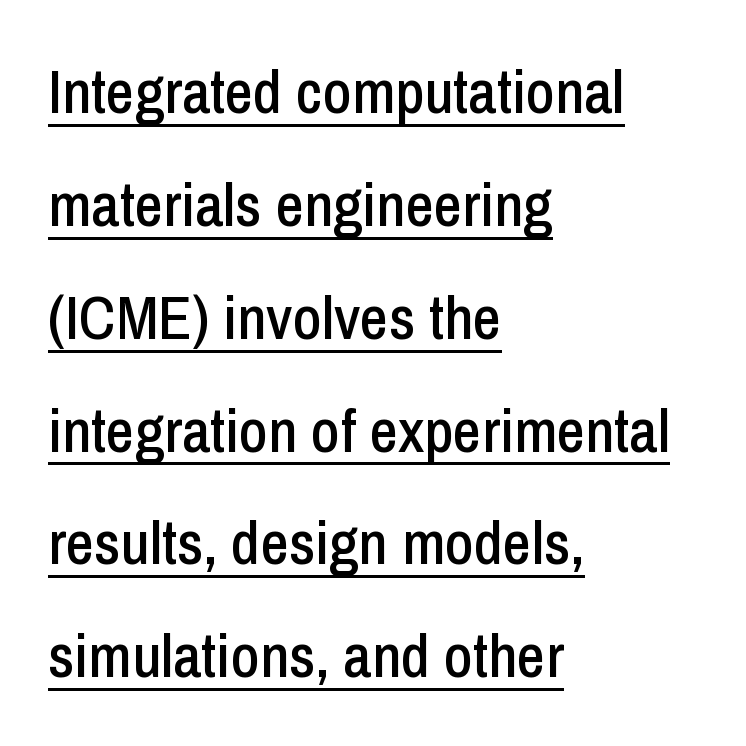
The image shows 62 px condensed sans-serif type, upright; set left-aligned, line spacing 1.82x, normal letter spacing, underlined; low stroke contrast and a medium x-height.
